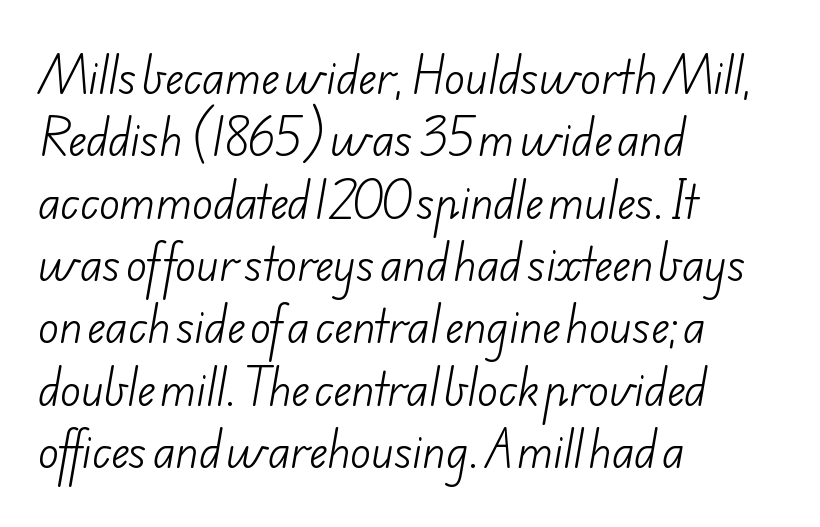
{"serif": "no", "bold": "no", "weight": "light", "width": "normal", "stroke_contrast": "low", "x_height": "small", "monospaced": "no", "underline": "no", "align": "left", "line_spacing": "normal", "line_spacing_ratio": 1.45, "letter_spacing": "normal", "letter_spacing_em": 0.0, "glyph_px": 43}
